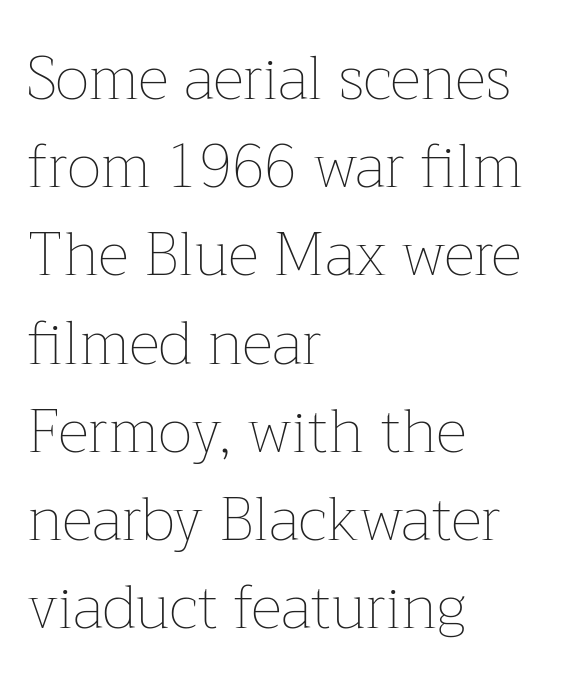
{"italic": "no", "bold": "no", "weight": "thin", "width": "normal", "stroke_contrast": "low", "x_height": "medium", "monospaced": "no", "underline": "no", "align": "left", "line_spacing": "normal", "line_spacing_ratio": 1.47, "letter_spacing": "normal", "letter_spacing_em": 0.0, "glyph_px": 60}
